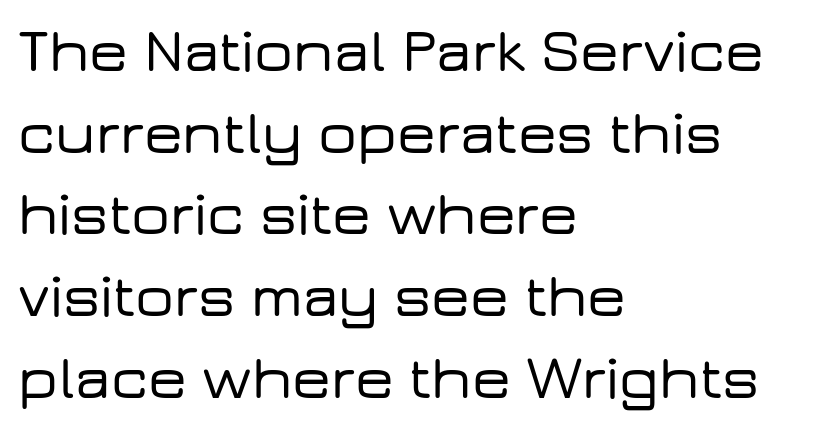
The image shows 61 px wide sans-serif type, upright; set left-aligned, normal line spacing (1.34x), normal letter spacing, not underlined; low stroke contrast and a medium x-height.
